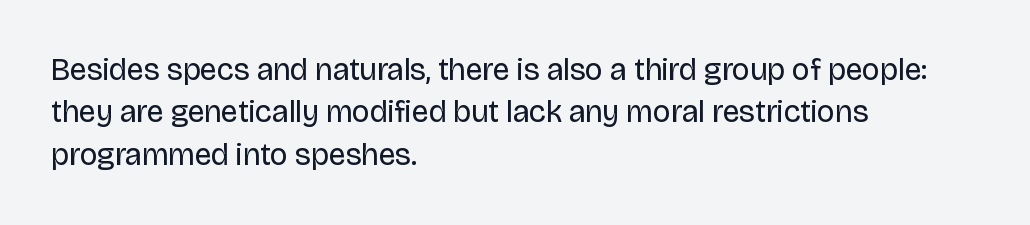
The image shows 31 px regular-weight sans-serif type, upright; set left-aligned, normal line spacing (1.37x), normal letter spacing, not underlined; low stroke contrast and a large x-height.
